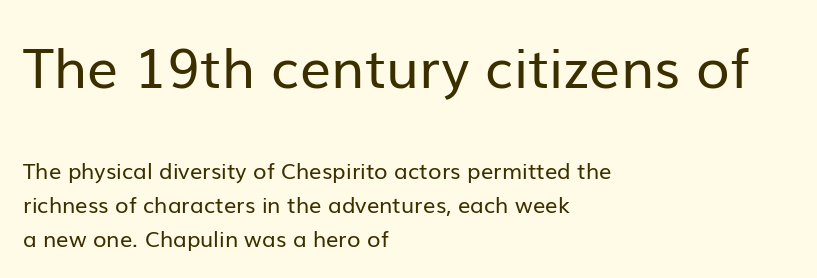
Students, observe: this is what conventionally led text looks like. Heft: none added — not bold. In terms of posture, this sample is upright. No extra tracking has been applied to these lines.
